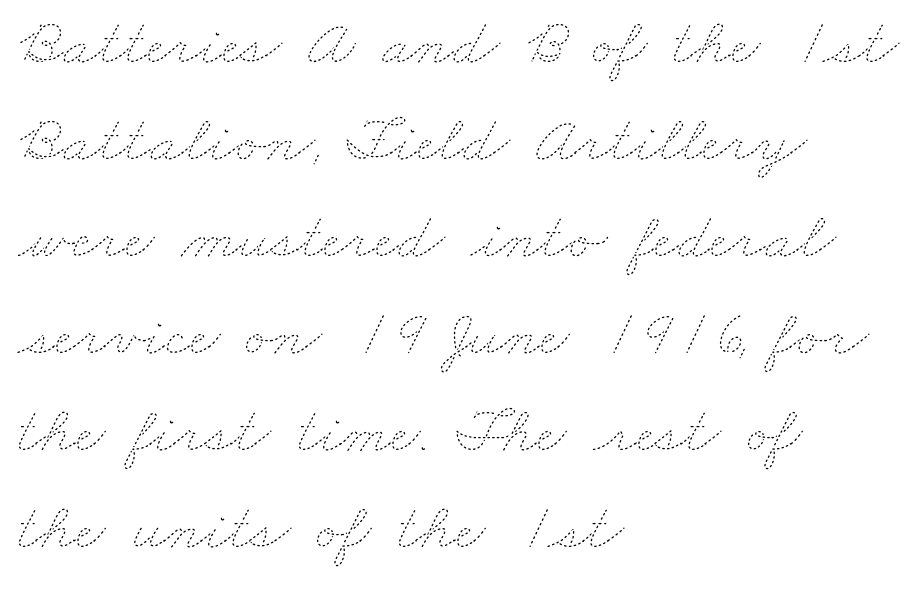
The image shows 66 px thin, wide type; set left-aligned, normal line spacing (1.47x), normal letter spacing, not underlined; low stroke contrast and a small x-height.
